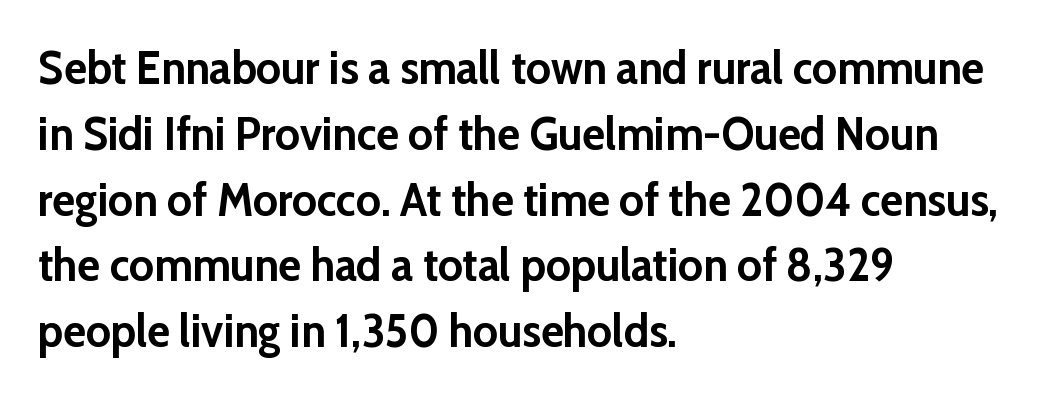
Nope, no serifs anywhere on these letters. Honestly, the row spacing looks completely unremarkable. These lines were composed using upright roman letters. These lines are rendered in a variable-pitch font. The ragged edge is on the right, which tells us the setting is flush left. Caption: standard tracking, unaltered.
